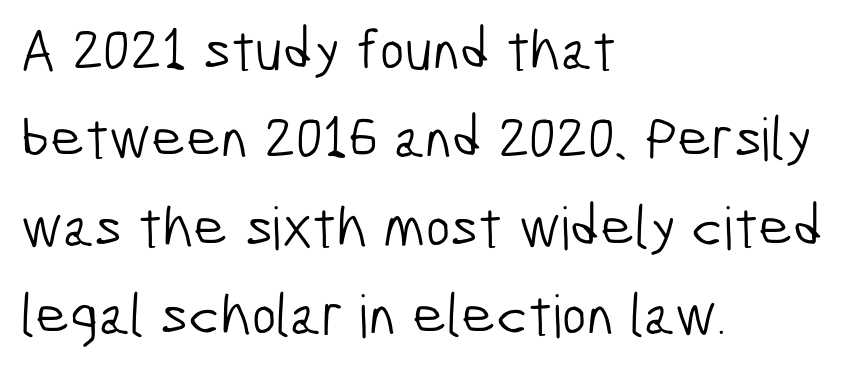
{"serif": "no", "bold": "no", "weight": "light", "width": "condensed", "stroke_contrast": "low", "x_height": "medium", "monospaced": "no", "underline": "no", "align": "left", "line_spacing": "normal", "line_spacing_ratio": 1.5, "letter_spacing": "normal", "letter_spacing_em": 0.0, "glyph_px": 59}
